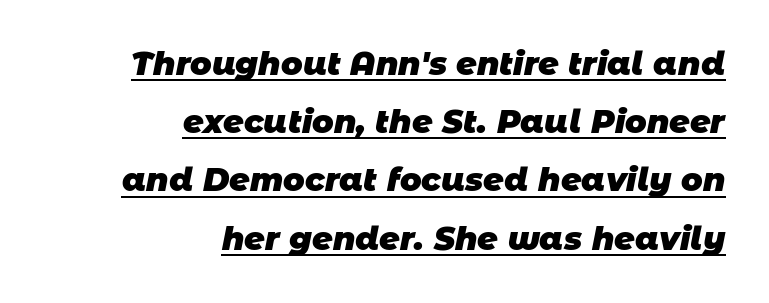
Q: Is the text bold? A: Yes.
Q: Is the typeface a serif or a sans-serif typeface? A: Sans-serif.
Q: Is the text underlined? A: Yes.
Q: How is the paragraph aligned? A: Right-aligned.
Q: Is the spacing between letters normal or unusually wide? A: Normal.
Q: Width (condensed, normal, or wide)? A: Normal.
Q: Stroke contrast? A: Low.
Q: x-height? A: Large.
Q: Monospaced? A: No.
